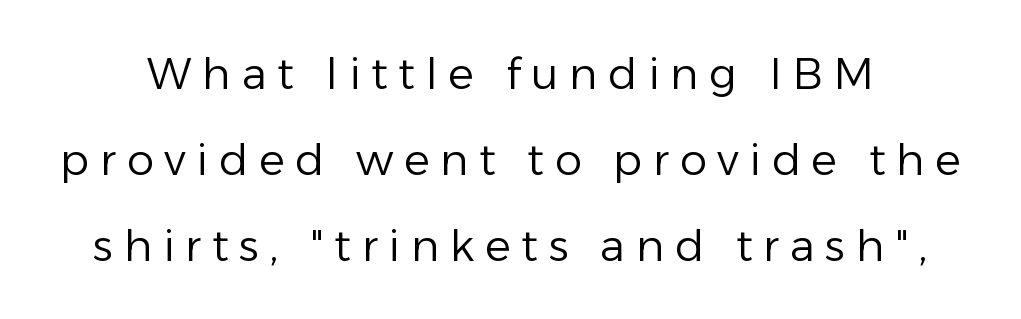
Observe the absence of serifs on each vertical stroke in this sample. Here the designer chose a conventional face with non-uniform glyph widths. Bold? No — there's no thickening of the strokes. What's the leading like? Stretched, with rows far apart. The passage shown is not underscored anywhere.
